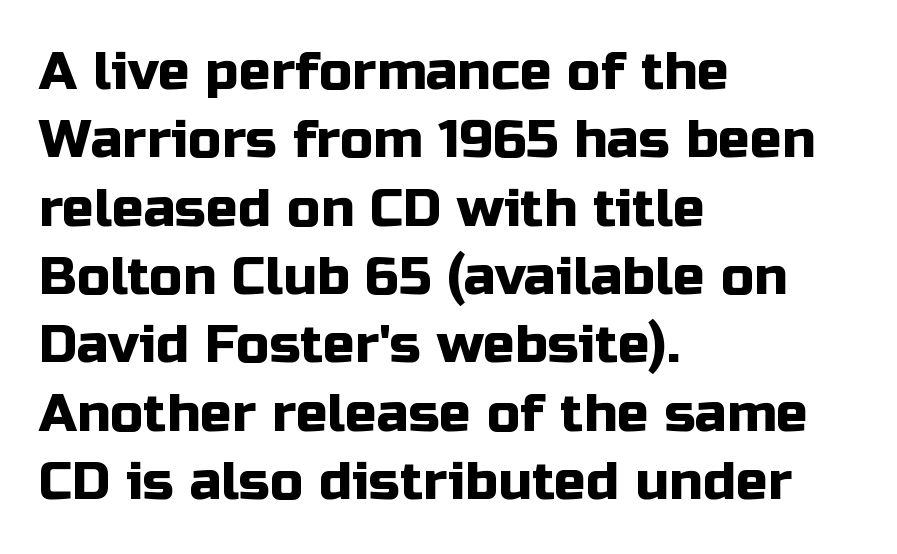
Q: Is the text italic (slanted)? A: No, it is upright.
Q: Is the typeface a serif or a sans-serif typeface? A: Sans-serif.
Q: Is the text underlined? A: No.
Q: How is the paragraph aligned? A: Left-aligned.
Q: Is the spacing between letters normal or unusually wide? A: Normal.
Q: Is the spacing between lines tight, normal or loose? A: Normal.
Q: Width (condensed, normal, or wide)? A: Normal.
Q: Stroke contrast? A: Low.
Q: x-height? A: Medium.
Q: Monospaced? A: No.
